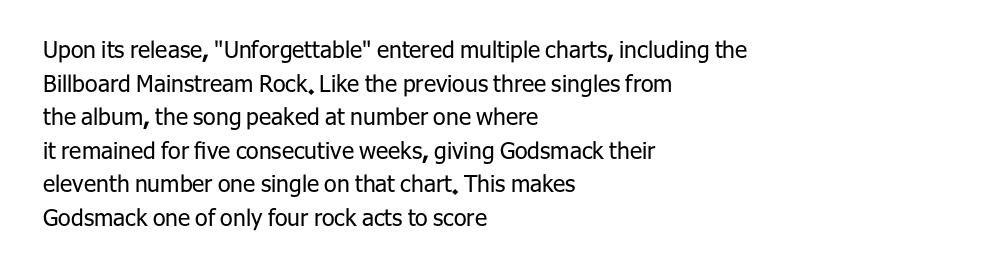
The image shows 23 px text type, upright; set left-aligned, normal line spacing (1.46x), normal letter spacing, not underlined.
